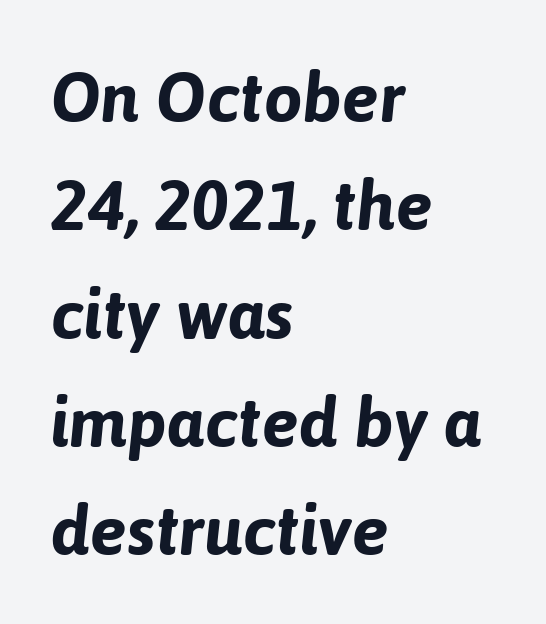
The image shows 69 px bold type, italic (leaning right); set left-aligned, normal line spacing (1.57x), normal letter spacing, not underlined; low stroke contrast and a medium x-height.
